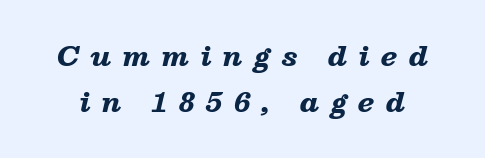
Q: Is the text bold? A: Yes.
Q: Is the text italic (slanted)? A: Yes, it leans right by about 13 degrees.
Q: Is the text underlined? A: No.
Q: Is the spacing between letters normal or unusually wide? A: Unusually wide.
